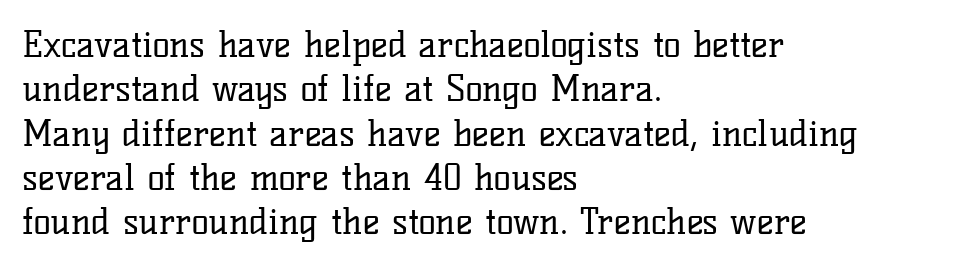
Q: Is the text bold? A: No.
Q: Is the text italic (slanted)? A: No, it is upright.
Q: Is the typeface a serif or a sans-serif typeface? A: Serif.
Q: Is the text underlined? A: No.
Q: How is the paragraph aligned? A: Left-aligned.
Q: Is the spacing between letters normal or unusually wide? A: Normal.
Q: Width (condensed, normal, or wide)? A: Normal.
Q: Stroke contrast? A: Low.
Q: x-height? A: Medium.
Q: Monospaced? A: No.
